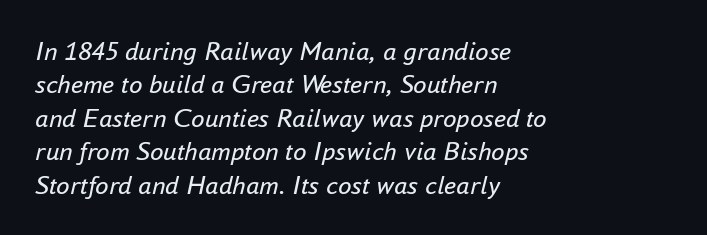
The image shows 27 px text type, italic (leaning right); set left-aligned, line spacing 1.24x, normal letter spacing, not underlined.
